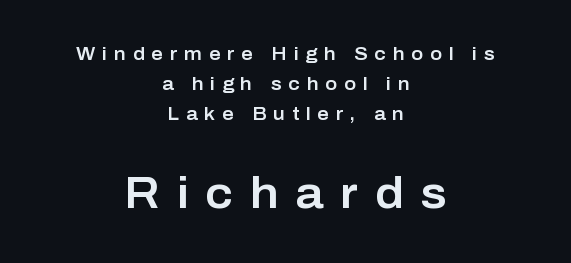
Substantial extra tracking has been applied to these lines. Check the space under the baseline: it is left empty. Visually the block forms a symmetrical silhouette, jagged on both flanks. Tall strokes in this sample are plumb rather than angled. The text was rendered using a sans face with plain stroke endings. What's the leading like? Ordinary, nothing unusual.
